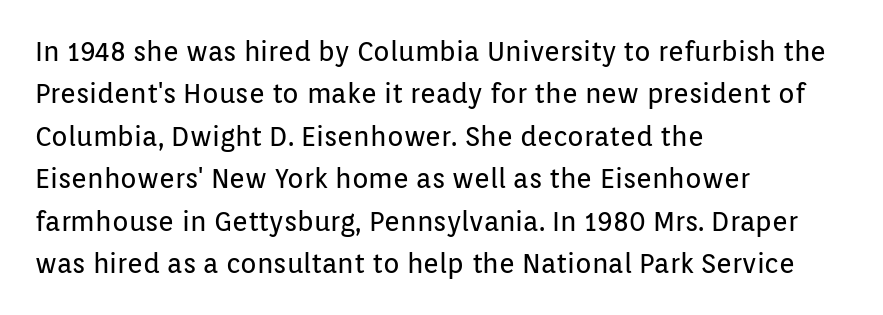
{"italic": "no", "bold": "no", "underline": "no", "align": "left", "line_spacing": "normal", "line_spacing_ratio": 1.57, "letter_spacing": "normal", "letter_spacing_em": 0.0, "glyph_px": 27}
